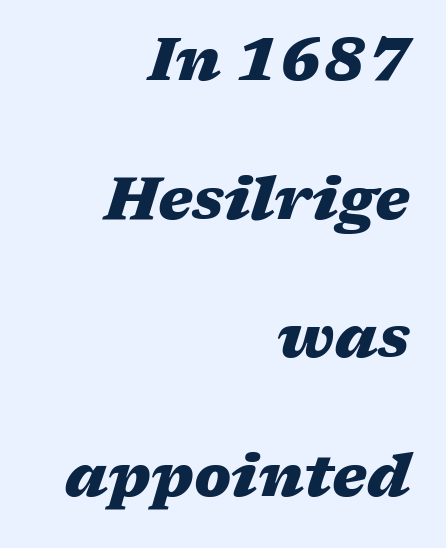
The image shows 59 px heavy, wide type, italic (leaning right); set right-aligned, loose line spacing (2.35x), normal letter spacing, not underlined; medium stroke contrast and a medium x-height.
